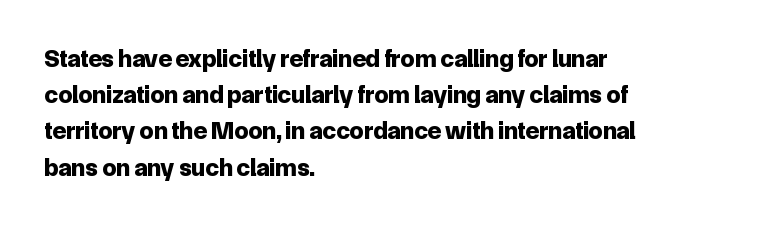
{"italic": "no", "bold": "yes", "underline": "no", "align": "left", "line_spacing": "normal", "line_spacing_ratio": 1.45, "letter_spacing": "normal", "letter_spacing_em": 0.0, "glyph_px": 25}
